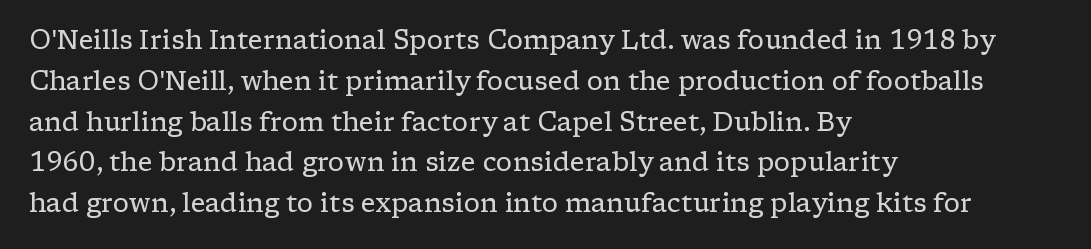
{"italic": "no", "bold": "no", "underline": "no", "align": "left", "line_spacing": "normal", "line_spacing_ratio": 1.57, "letter_spacing": "normal", "letter_spacing_em": 0.0, "glyph_px": 26}
